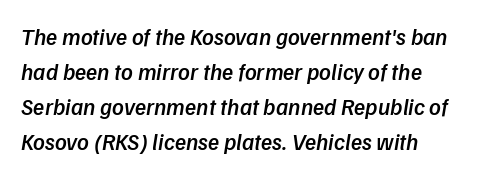
The image shows 23 px text type, italic (leaning right); set normal line spacing (1.52x), normal letter spacing, not underlined.
